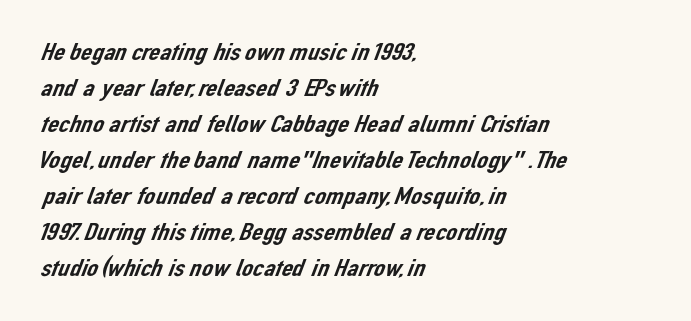
Casual observation: everything's shoved over to the left. In terms of letterspacing, this is plain default setting. The zone under the glyphs is completely vacant. This sample keeps an unexceptional amount of space between lines.
